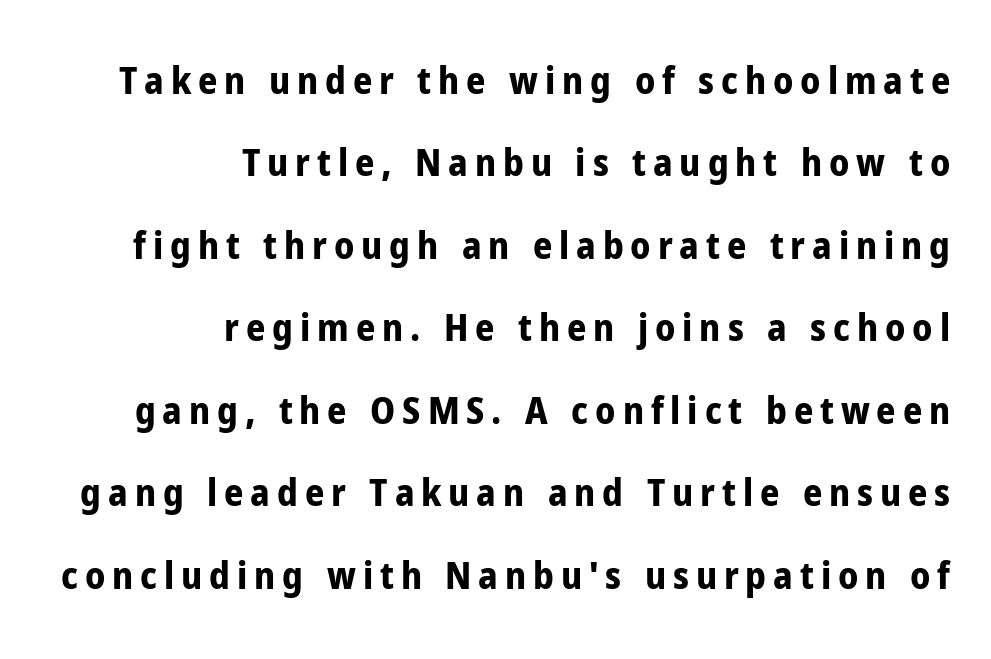
The image shows 38 px bold, condensed sans-serif type, upright; set right-aligned, loose line spacing (2.17x), not underlined; low stroke contrast and a medium x-height.
